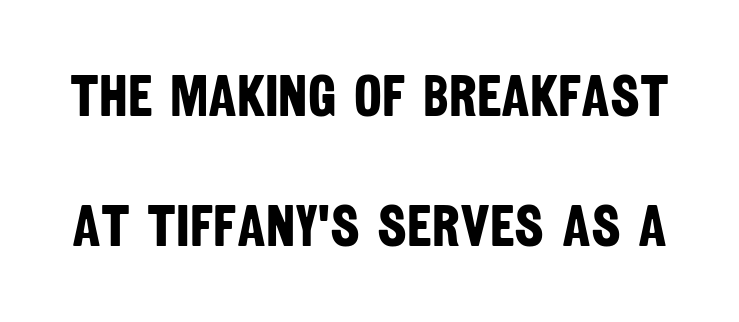
Q: Is the text bold? A: Yes.
Q: Is the typeface a serif or a sans-serif typeface? A: Sans-serif.
Q: Is the text underlined? A: No.
Q: Is the spacing between letters normal or unusually wide? A: Normal.
Q: Is the spacing between lines tight, normal or loose? A: Loose.
Q: Width (condensed, normal, or wide)? A: Condensed.
Q: Stroke contrast? A: Low.
Q: x-height? A: Large.
Q: Monospaced? A: No.
